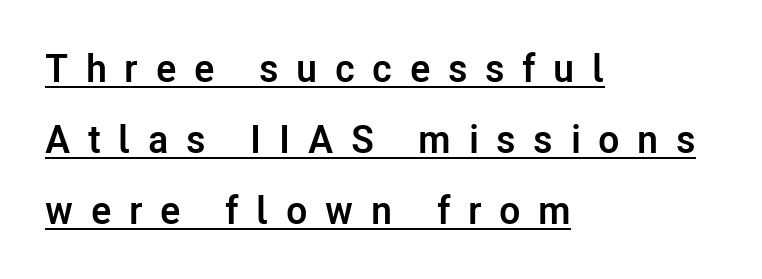
{"serif": "no", "italic": "no", "bold": "yes", "weight": "semibold", "width": "normal", "stroke_contrast": "low", "x_height": "medium", "monospaced": "no", "underline": "yes", "align": "left", "line_spacing_ratio": 1.82, "letter_spacing": "wide", "letter_spacing_em": 0.45, "glyph_px": 39}
